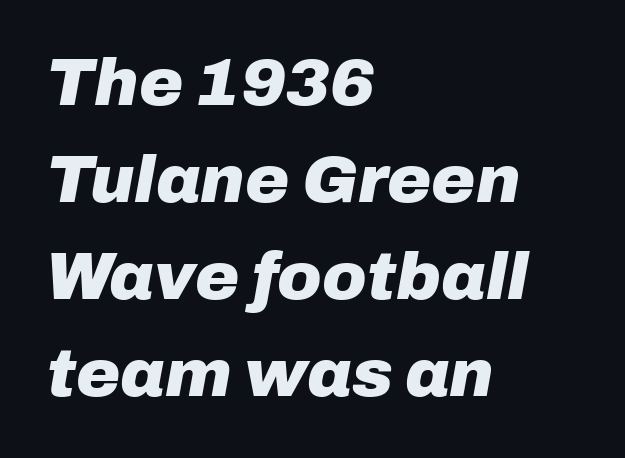
{"italic": "yes", "lean": "right", "slant_degrees": 10, "bold": "yes", "weight": "heavy", "width": "normal", "stroke_contrast": "low", "x_height": "medium", "monospaced": "no", "underline": "no", "align": "left", "line_spacing": "normal", "line_spacing_ratio": 1.45, "letter_spacing": "normal", "letter_spacing_em": 0.0, "glyph_px": 67}
